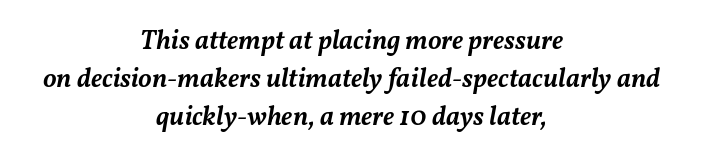
{"italic": "yes", "lean": "right", "slant_degrees": 11, "bold": "semi", "underline": "no", "align": "center", "line_spacing": "normal", "line_spacing_ratio": 1.41, "letter_spacing": "normal", "letter_spacing_em": 0.0, "glyph_px": 27}
